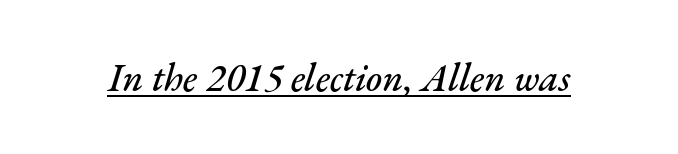
The letters are slanted; this is an italic face. This rendering features underlined lettering. The tracking reads as untouched default to a designer's eye. This sample has the flowing, uneven cadence of proportional lettering.
